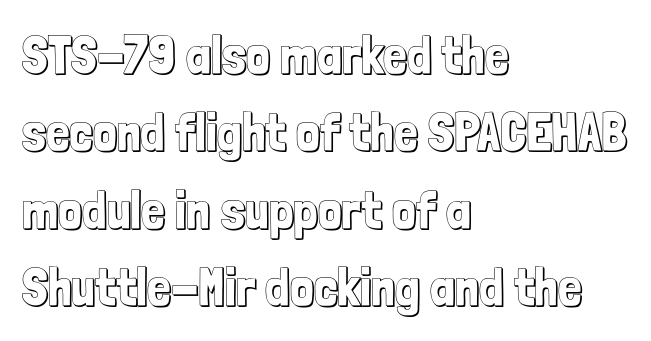
The image shows 53 px condensed type, upright; set left-aligned, normal line spacing (1.46x), normal letter spacing, not underlined; a medium x-height.
